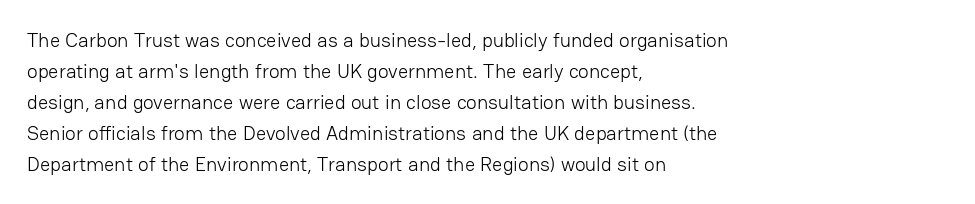
The face looks like a standard text weight, possibly lighter. The type is set solid horizontally, with unmodified tracking. The lettering stays uniformly vertical, giving the passage a roman look. Leading: standard. Casual observation: everything's shoved over to the left.
